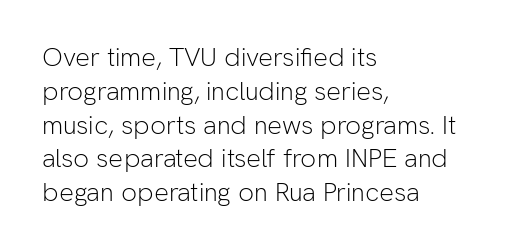
Descenders are the only things crossing below the line. Vertical strokes here are truly vertical. Compared with typical paragraphs, the rows here are spaced about the same. The setting favours the left margin, as ordinary paragraphs usually do.
